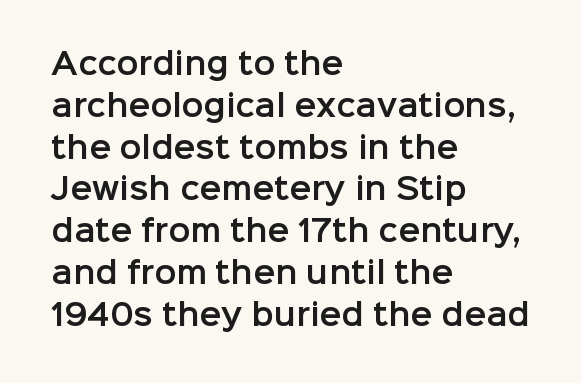
Bare-footed words on every line. You can tell from the bare stems that sans-serif type was used. The type sits square on the baseline with zero lean. You could not count columns in this text — the font is proportionally spaced.
